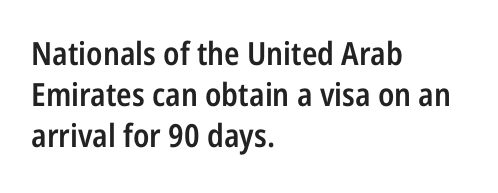
The image shows 32 px semibold, condensed sans-serif type, upright; set left-aligned, normal line spacing (1.28x), normal letter spacing, not underlined; low stroke contrast and a medium x-height.
